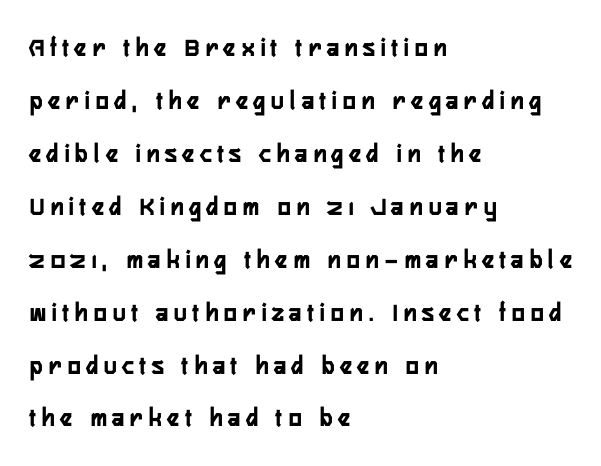
Interline gaps are noticeably wide in this sample. Thick stems and heavy bowls — unmistakably bold. The axis of the letterforms is exactly vertical. A bare baseline throughout the passage. This rendering uses left alignment, leaving the right contour irregular. Short note: letters widely spaced.
